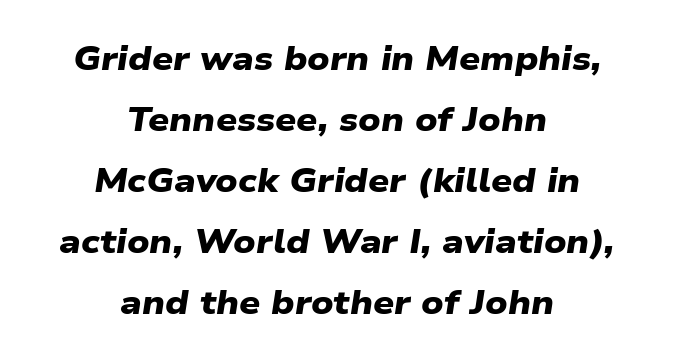
{"serif": "no", "bold": "yes", "weight": "heavy", "width": "wide", "stroke_contrast": "low", "x_height": "medium", "monospaced": "no", "underline": "no", "align": "center", "line_spacing_ratio": 1.85, "letter_spacing": "normal", "letter_spacing_em": 0.0, "glyph_px": 33}
